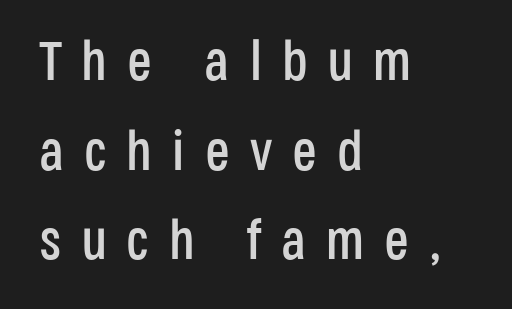
{"serif": "no", "italic": "no", "width": "condensed", "stroke_contrast": "low", "x_height": "large", "monospaced": "no", "underline": "no", "align": "left", "line_spacing": "normal", "line_spacing_ratio": 1.6, "letter_spacing": "wide", "letter_spacing_em": 0.35, "glyph_px": 56}
